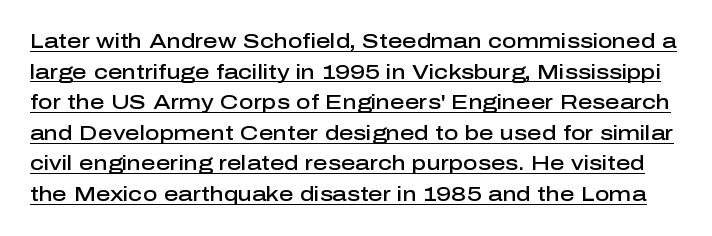
The image shows 20 px text type, upright; set normal line spacing (1.53x), normal letter spacing, underlined.
